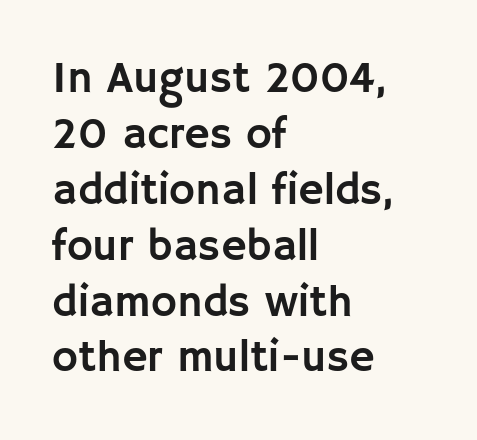
In terms of leading, this rendering sits right in the middle. This rendering employs a face without finishing strokes, i.e., a sans-serif. The typesetter chose a ragged-right arrangement here. The letters stand straight up with perfectly vertical stems. Words appear dense and cohesive because spacing is normal.
